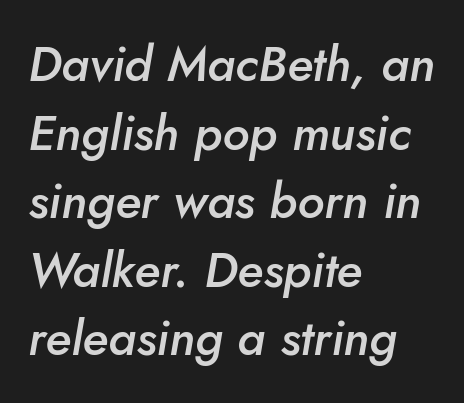
Successive baselines arrive at the customary interval. Nobody touched the tracking dial on this one. Glance below the letters and you will spot only blank space. The characters look somewhat weighty, a semibold short of true bold. The passage shown is typed in a proportional face where columns would drift.
